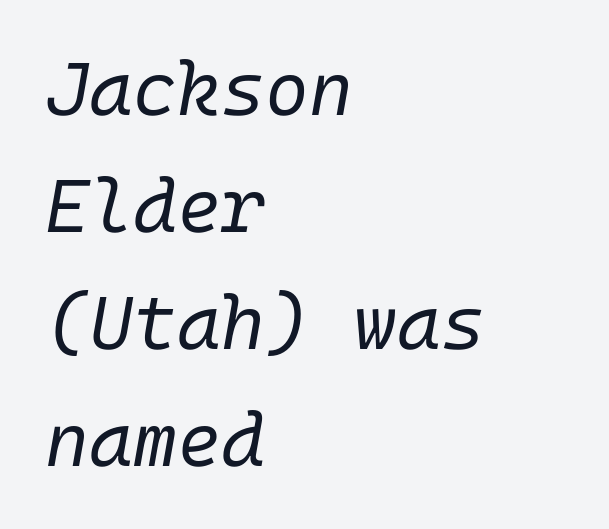
The space between consecutive lines is moderate. Vertical stems look standard width or narrower in stroke. Inter-character spacing is left at the font's built-in metrics. Posture: slanted. All the whitespace from short lines collects on the right. Descenders are the only things crossing below the line.
